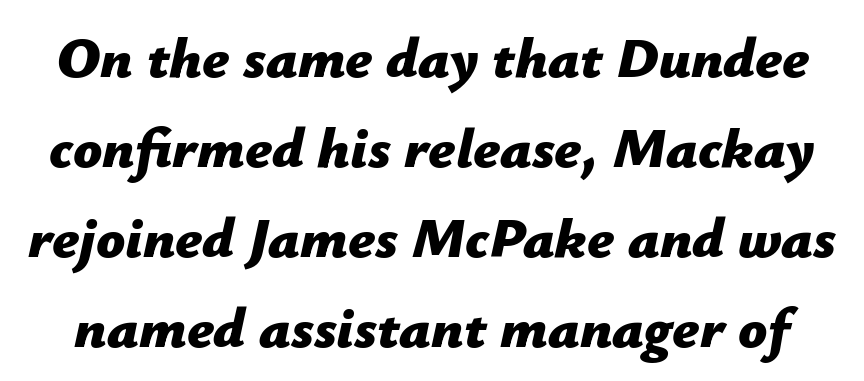
Its strokes are broad and dark, the hallmark of bold type. Each word holds together tightly as a unit, with standard inter-letter gaps. Think of a printed novel: that variable character pitch is what you see here. An italicized treatment has been applied to the whole sample. Rows of type keep a routine distance in the vertical direction.
